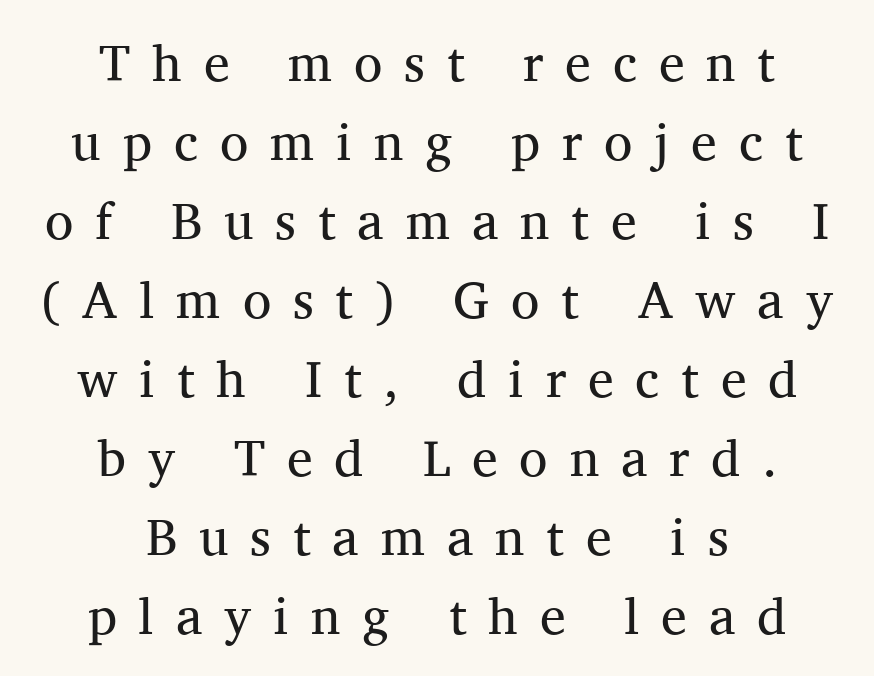
You can tell it's not italic because the verticals are truly vertical. Heaviness? Minimal to ordinary, like unemphasized prose. Proportional: the letters do not fall into vertical columns. Each row of text sits above clean, open space.
